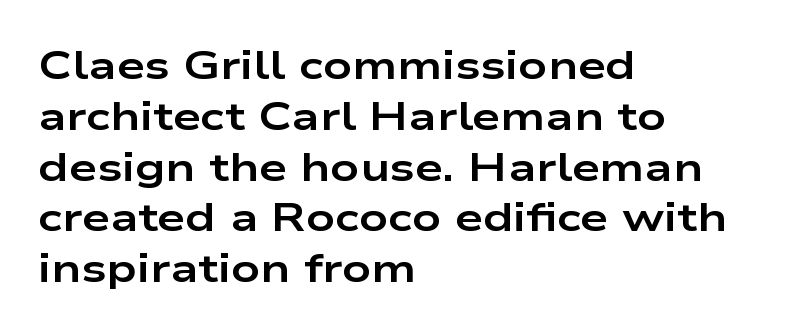
No word sits above an underline. Teacher's note: observe the even left margin — that is flush-left alignment. The specimen reads as upright at a glance. The space between consecutive lines is moderate.
